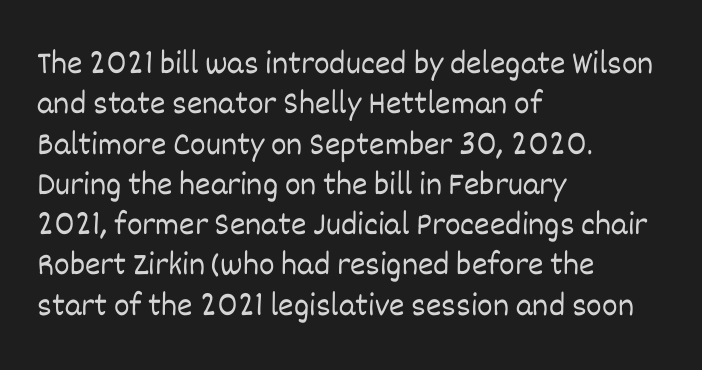
{"italic": "no", "bold": "no", "weight": "light", "width": "normal", "stroke_contrast": "low", "x_height": "large", "monospaced": "no", "underline": "no", "align": "left", "line_spacing_ratio": 1.22, "letter_spacing": "normal", "letter_spacing_em": 0.0, "glyph_px": 33}
